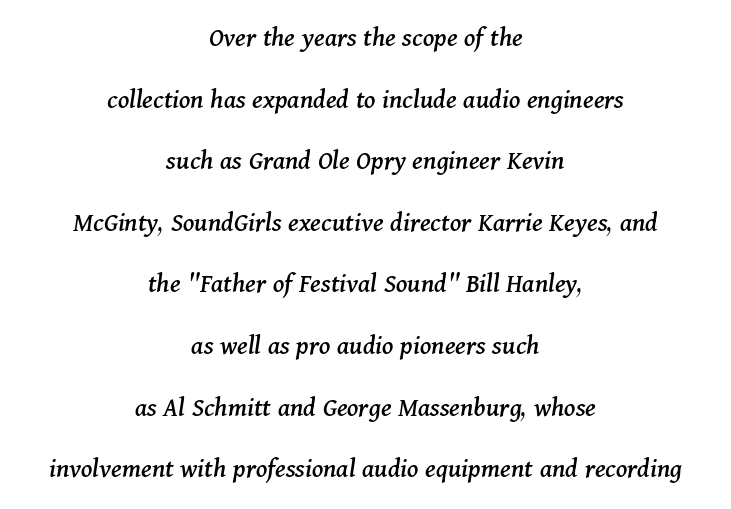
Leading is clearly above the norm, producing a sparse column. The foot of each line stays bare and open. Is the block centered? Yes — each line is placed symmetrically about the middle. Honestly, the letter spacing is just normal — you wouldn't notice it. Regarding serifs, this sample has them.
